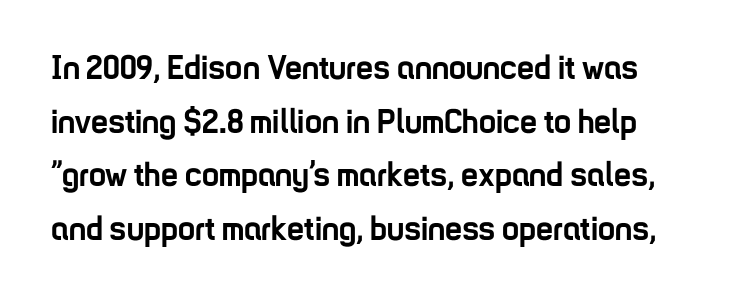
Here the glyphs are tracked normally, forming tight word shapes. A typesetter would label this face a sans. Leading: standard. Nope, not italic — everything's standing straight.
